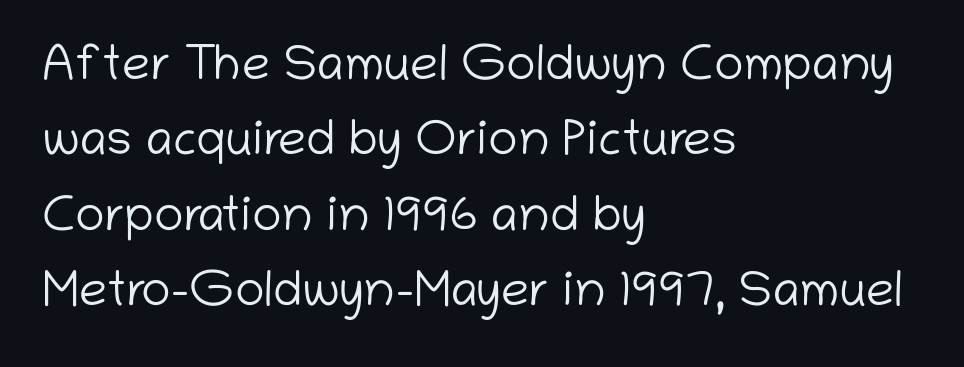
Q: Is the text bold? A: No.
Q: Is the text italic (slanted)? A: No, it is upright.
Q: Is the typeface a serif or a sans-serif typeface? A: Sans-serif.
Q: Is the text underlined? A: No.
Q: How is the paragraph aligned? A: Left-aligned.
Q: Is the spacing between letters normal or unusually wide? A: Normal.
Q: Is the spacing between lines tight, normal or loose? A: Normal.
Q: Width (condensed, normal, or wide)? A: Normal.
Q: Stroke contrast? A: Low.
Q: x-height? A: Medium.
Q: Monospaced? A: No.
